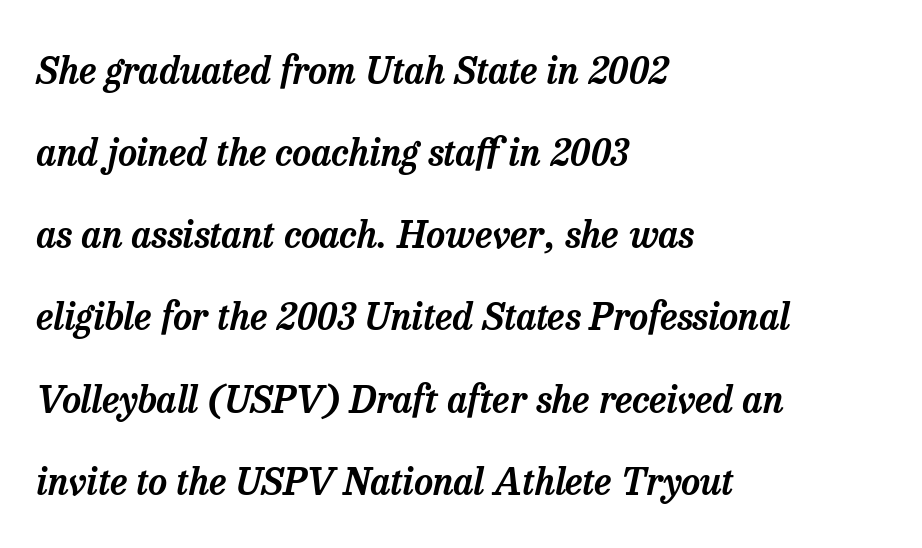
{"serif": "yes", "italic": "yes", "lean": "right", "slant_degrees": 13, "width": "normal", "stroke_contrast": "low", "x_height": "medium", "monospaced": "no", "underline": "no", "align": "left", "line_spacing": "loose", "line_spacing_ratio": 2.22, "letter_spacing": "normal", "letter_spacing_em": 0.0, "glyph_px": 37}
